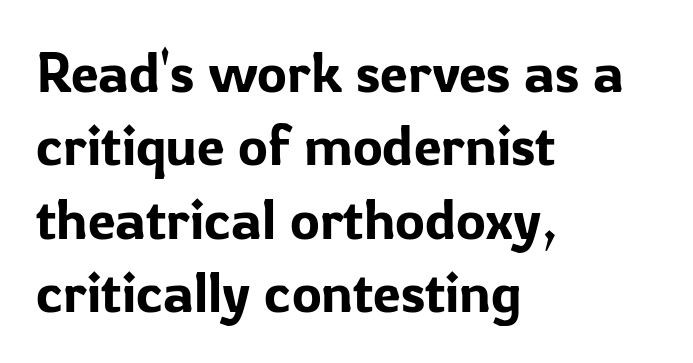
{"serif": "no", "italic": "no", "width": "normal", "stroke_contrast": "low", "x_height": "medium", "monospaced": "no", "underline": "no", "align": "left", "line_spacing": "normal", "line_spacing_ratio": 1.31, "letter_spacing": "normal", "letter_spacing_em": 0.0, "glyph_px": 56}
